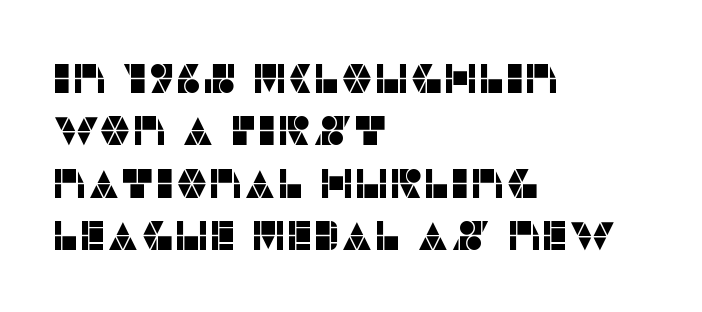
{"serif": "no", "italic": "no", "width": "normal", "stroke_contrast": "low", "x_height": "large", "monospaced": "no", "underline": "no", "align": "left", "line_spacing": "normal", "line_spacing_ratio": 1.28, "letter_spacing": "normal", "letter_spacing_em": 0.0, "glyph_px": 41}
